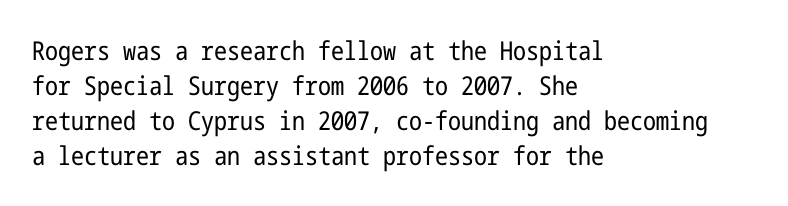
Q: Is the text bold? A: No.
Q: Is the text italic (slanted)? A: No, it is upright.
Q: Is the text underlined? A: No.
Q: How is the paragraph aligned? A: Left-aligned.
Q: Is the spacing between letters normal or unusually wide? A: Normal.
Q: Is the spacing between lines tight, normal or loose? A: Normal.
